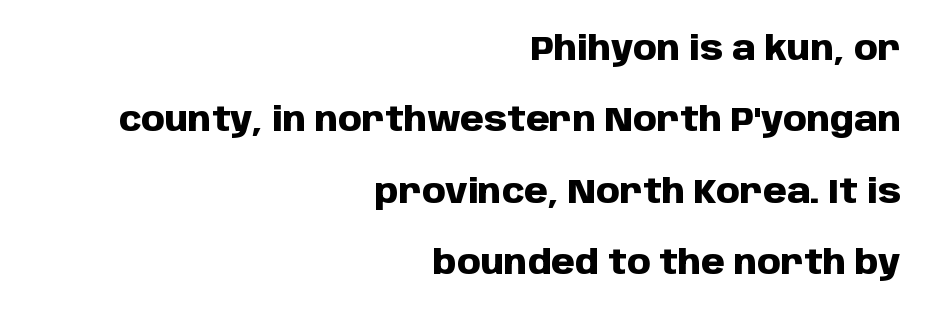
{"serif": "no", "italic": "no", "bold": "yes", "weight": "heavy", "width": "normal", "stroke_contrast": "low", "x_height": "large", "monospaced": "no", "underline": "no", "align": "right", "line_spacing": "loose", "line_spacing_ratio": 2.1, "letter_spacing": "normal", "letter_spacing_em": 0.0, "glyph_px": 34}
